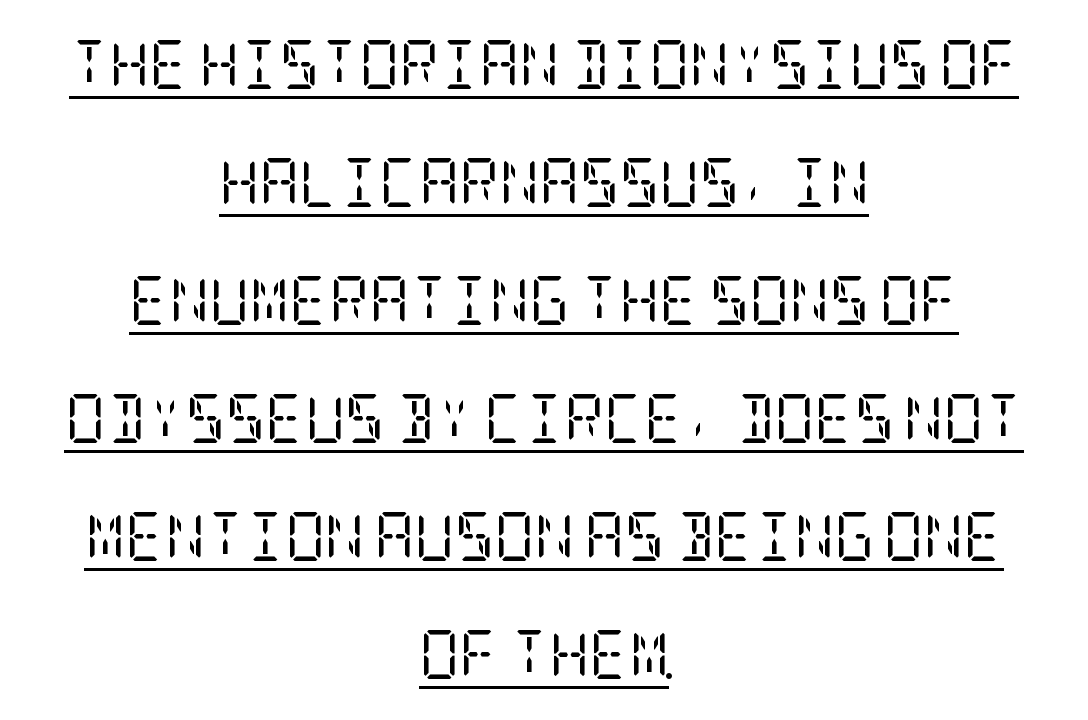
{"serif": "yes", "italic": "no", "bold": "no", "weight": "regular", "width": "condensed", "stroke_contrast": "low", "x_height": "large", "underline": "yes", "align": "center", "line_spacing": "loose", "line_spacing_ratio": 2.41, "letter_spacing": "normal", "letter_spacing_em": 0.0, "glyph_px": 49}
